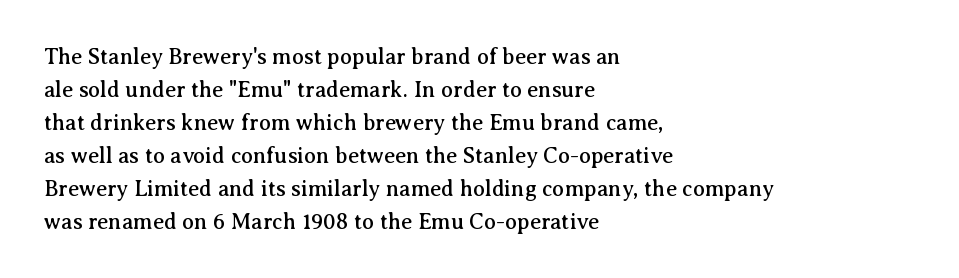
A clean baseline with only descenders dipping below it. Standard letterfit; no display-style spreading of the glyphs. Notice how descenders clear the ascenders below comfortably — that's standard leading. It's the straight-up-and-down kind of type. Does the copy run flush right? No — it runs flush left.
